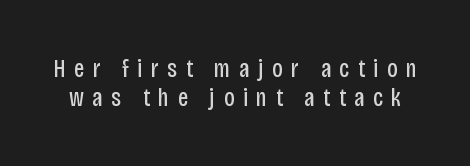
The image shows 26 px text type, upright; set tight line spacing (1.11x), unusually wide letter spacing (+0.33 em), not underlined.
